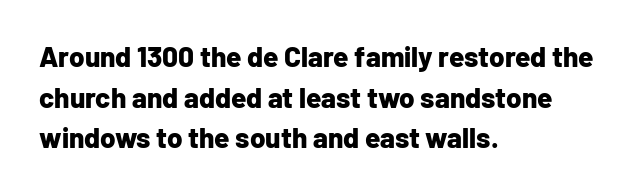
These lines are composed in type without serifs. Between one letter and the next there's only the usual sliver of space. A typesetter would call this proportional, since set widths differ per character. Regular leading. The strip under each line holds only bare page.
